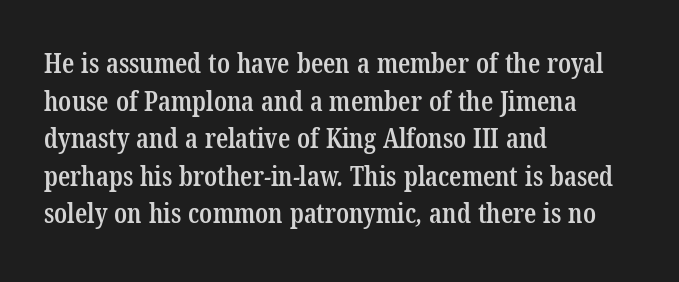
Q: Is the text bold? A: Semi-bold.
Q: Is the text underlined? A: No.
Q: How is the paragraph aligned? A: Left-aligned.
Q: Is the spacing between letters normal or unusually wide? A: Normal.
Q: Is the spacing between lines tight, normal or loose? A: Normal.
